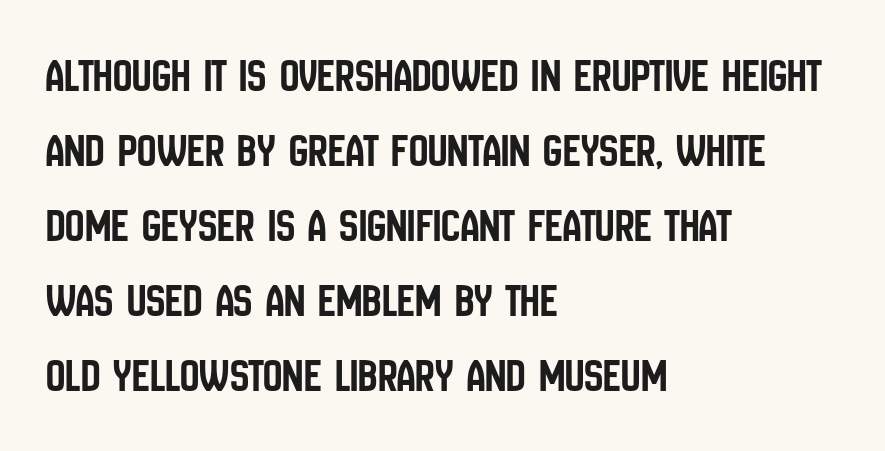
The image shows 48 px condensed sans-serif type, upright; set left-aligned, normal line spacing (1.56x), normal letter spacing, not underlined; low stroke contrast and a large x-height.
